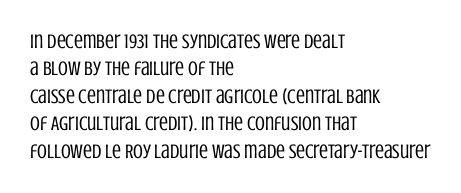
Caption: standard tracking, unaltered. Alignment: flush left. Line spacing here is normal. Weight: not bold — regular or lighter.
